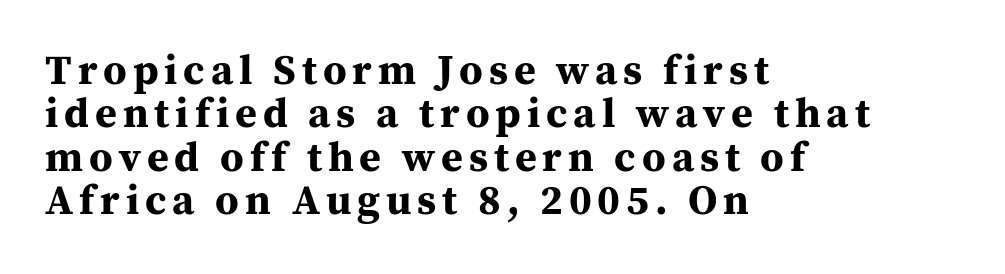
Notice how the passage keeps a crisp vertical edge on the left only. Notice how thick the strokes are: this is what a full bold looks like. Is this a fixed-width face? No — the glyphs have proportional, varying widths. Vertical strokes here are truly vertical.
